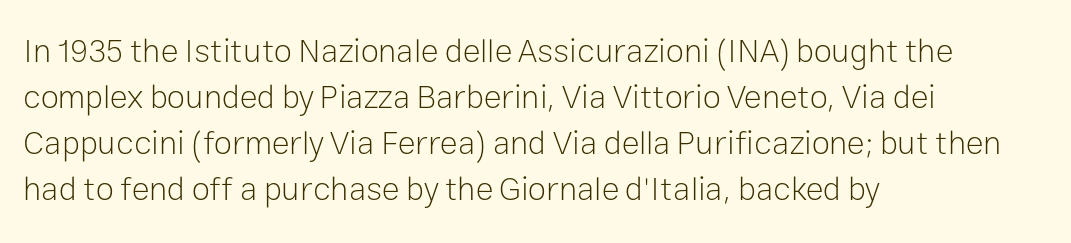
{"serif": "no", "italic": "no", "bold": "no", "weight": "light", "width": "normal", "stroke_contrast": "low", "x_height": "medium", "monospaced": "no", "underline": "no", "align": "left", "line_spacing": "normal", "line_spacing_ratio": 1.39, "letter_spacing": "normal", "letter_spacing_em": 0.0, "glyph_px": 33}
